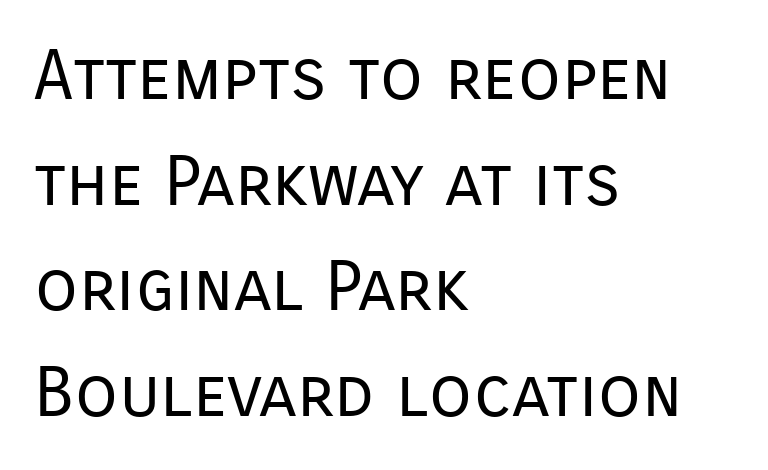
The ragged edge is on the right, which tells us the setting is flush left. Classification — sans serif. Words appear dense and cohesive because spacing is normal. The block of text has a typical density, with ordinary space between rows. Stems here are at most as thick as an everyday book face. Anything drawn beneath the words? Only blank space.
